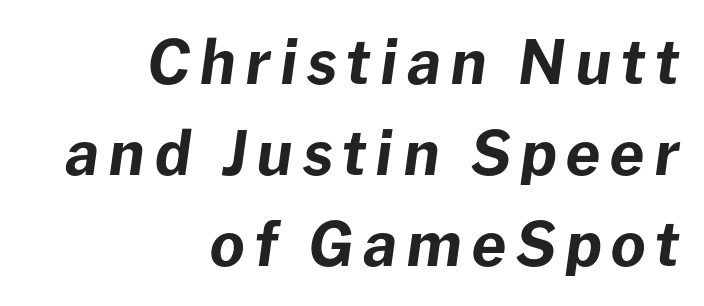
{"italic": "yes", "lean": "right", "slant_degrees": 8, "bold": "yes", "weight": "bold", "width": "normal", "stroke_contrast": "low", "x_height": "medium", "monospaced": "no", "underline": "no", "align": "right", "line_spacing": "normal", "line_spacing_ratio": 1.52, "glyph_px": 60}
